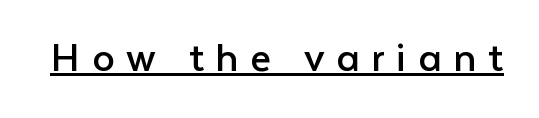
The image shows 45 px regular-weight sans-serif type, upright; set unusually wide letter spacing (+0.26 em), underlined; low stroke contrast and a medium x-height.
